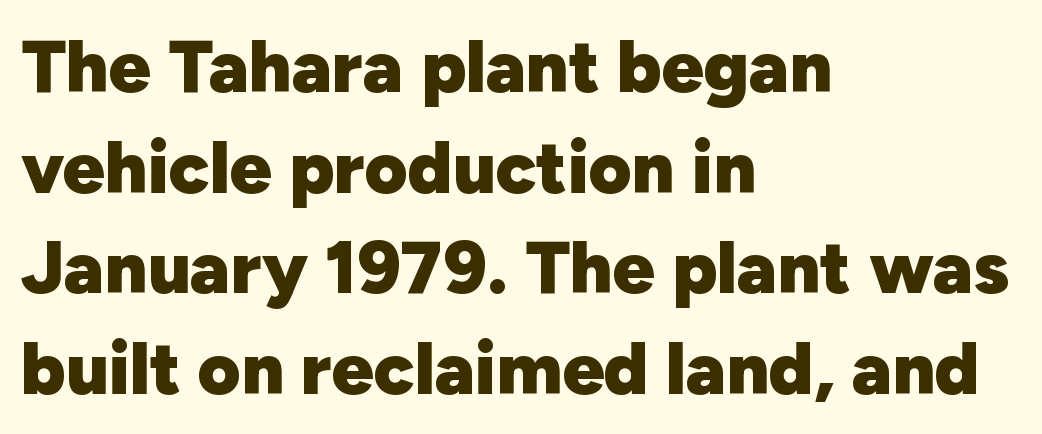
{"serif": "no", "italic": "no", "bold": "yes", "weight": "heavy", "width": "normal", "stroke_contrast": "low", "x_height": "medium", "monospaced": "no", "underline": "no", "align": "left", "line_spacing": "normal", "line_spacing_ratio": 1.36, "letter_spacing": "normal", "letter_spacing_em": 0.0, "glyph_px": 74}
